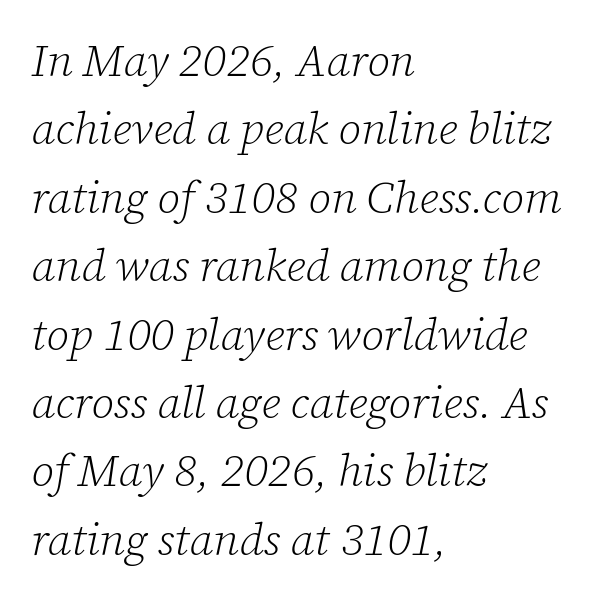
The image shows 45 px light serif type, italic (leaning right); set left-aligned, normal line spacing (1.52x), normal letter spacing, not underlined; low stroke contrast and a medium x-height.
